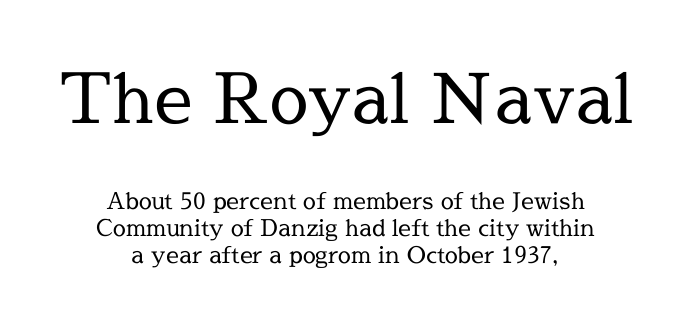
{"serif": "yes", "italic": "no", "bold": "no", "weight": "regular", "width": "normal", "x_height": "medium", "monospaced": "no", "underline": "no", "align": "center", "line_spacing_ratio": 1.16, "letter_spacing": "normal", "letter_spacing_em": 0.0, "larger_block": "first", "size_ratio": 3.0, "glyph_px": 69}
